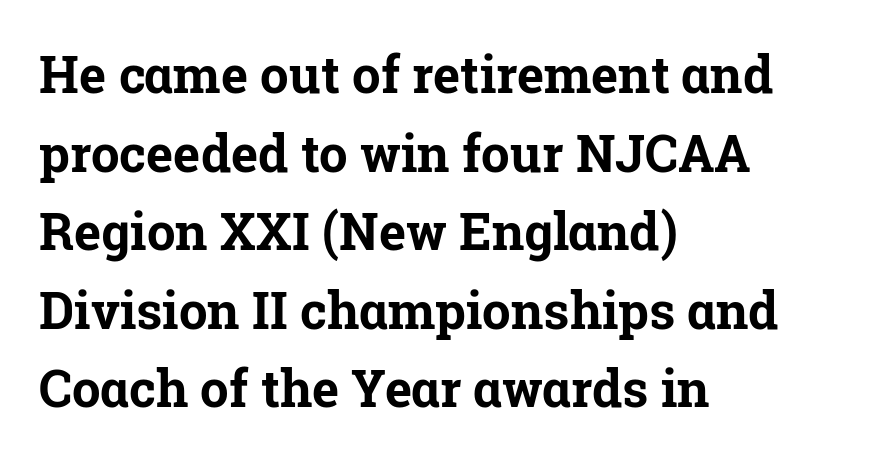
Q: Is the text bold? A: Yes.
Q: Is the text italic (slanted)? A: No, it is upright.
Q: Is the typeface a serif or a sans-serif typeface? A: Serif.
Q: Is the text underlined? A: No.
Q: How is the paragraph aligned? A: Left-aligned.
Q: Is the spacing between letters normal or unusually wide? A: Normal.
Q: Is the spacing between lines tight, normal or loose? A: Normal.
Q: Width (condensed, normal, or wide)? A: Normal.
Q: Stroke contrast? A: Low.
Q: x-height? A: Medium.
Q: Monospaced? A: No.
